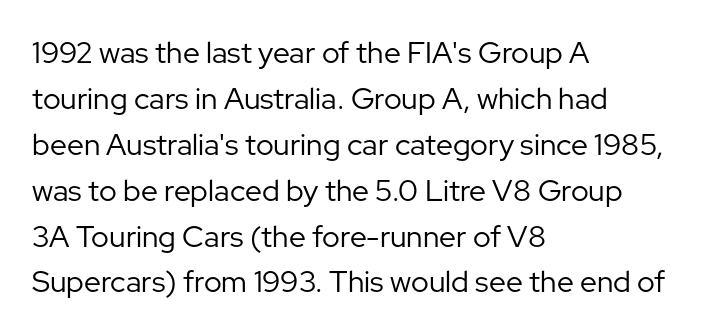
The image shows 30 px regular-weight sans-serif type, upright; set left-aligned, normal line spacing (1.53x), normal letter spacing, not underlined; low stroke contrast and a medium x-height.
